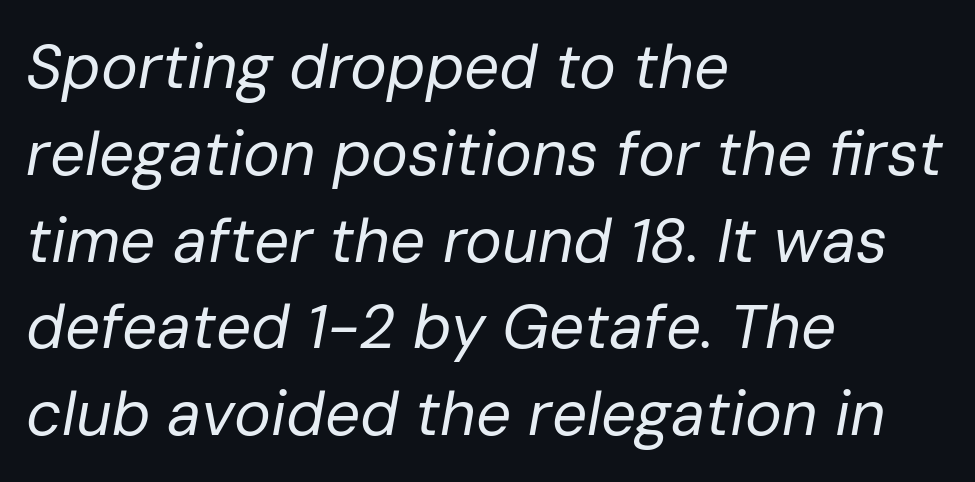
The image shows 62 px regular-weight type, italic (leaning right); set left-aligned, normal line spacing (1.4x), normal letter spacing, not underlined; low stroke contrast and a medium x-height.
